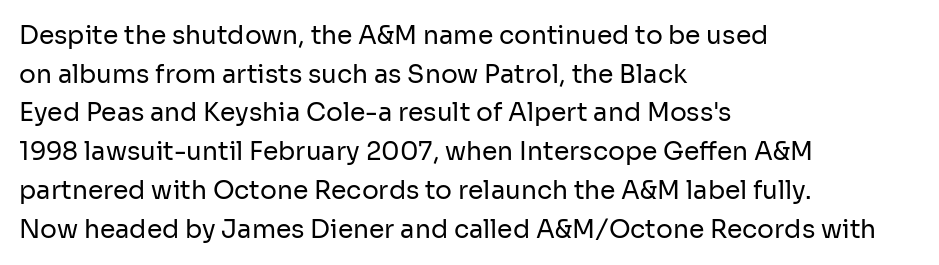
Q: Is the text bold? A: No.
Q: Is the text italic (slanted)? A: No, it is upright.
Q: Is the text underlined? A: No.
Q: How is the paragraph aligned? A: Left-aligned.
Q: Is the spacing between letters normal or unusually wide? A: Normal.
Q: Is the spacing between lines tight, normal or loose? A: Normal.
